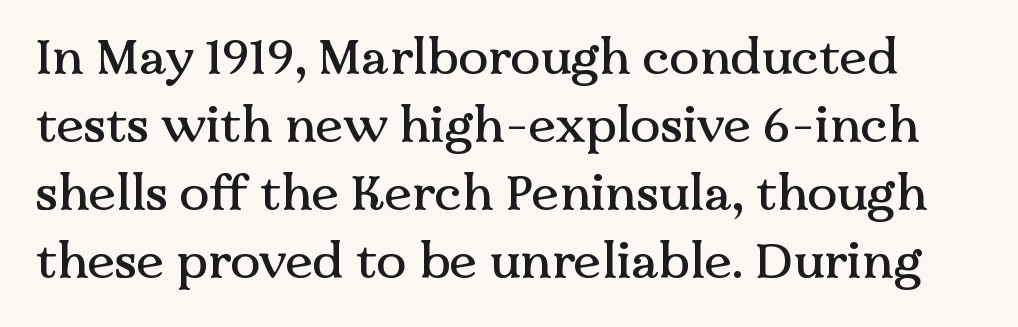
Tall strokes in this sample are plumb rather than angled. Anything drawn beneath the words? Only blank space. Observe the serifs anchoring each vertical stroke in this sample. Note the varied advance widths — an 'i' is clearly narrower than an 'm'. In terms of letterspacing, this is plain default setting.
